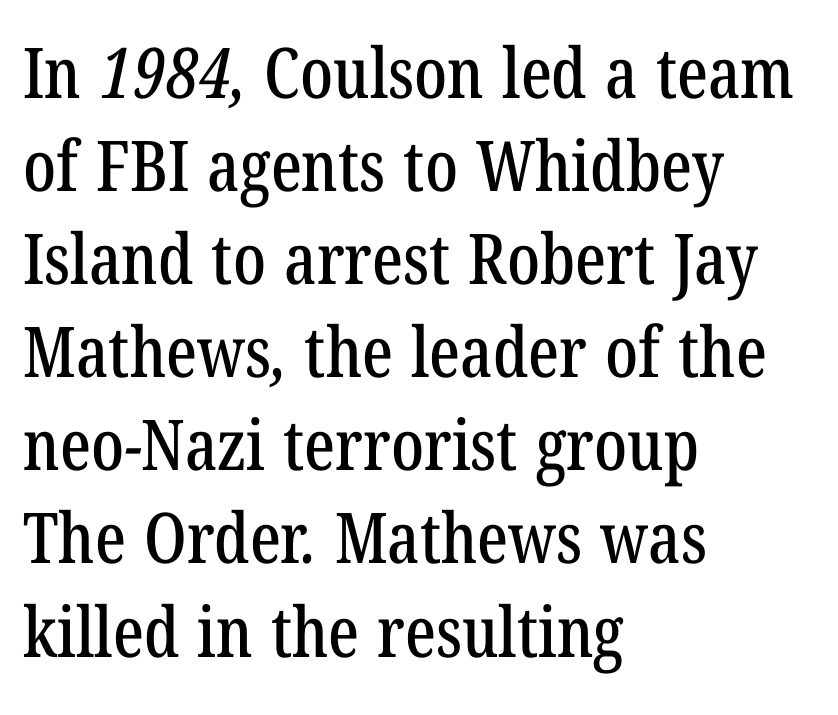
Q: Is the typeface a serif or a sans-serif typeface? A: Serif.
Q: Is the text underlined? A: No.
Q: How is the paragraph aligned? A: Left-aligned.
Q: Is the spacing between letters normal or unusually wide? A: Normal.
Q: Is the spacing between lines tight, normal or loose? A: Normal.
Q: Width (condensed, normal, or wide)? A: Condensed.
Q: Stroke contrast? A: Low.
Q: x-height? A: Medium.
Q: Monospaced? A: No.
